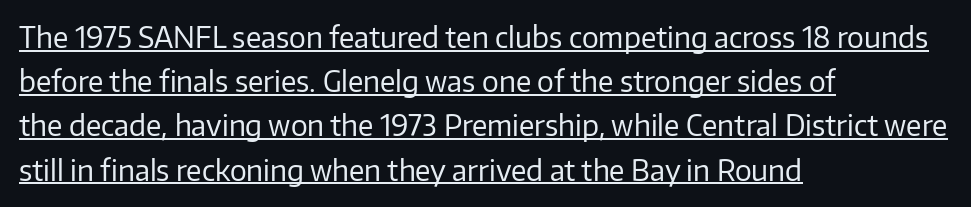
The image shows 28 px regular-weight sans-serif type, upright; set left-aligned, normal line spacing (1.58x), normal letter spacing, underlined; low stroke contrast and a medium x-height.
